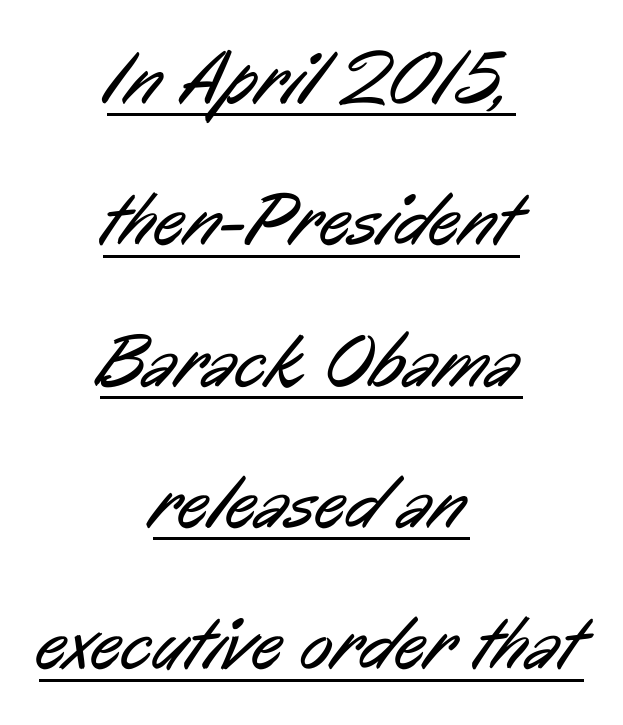
The image shows 76 px regular-weight, condensed sans-serif type; set centered, line spacing 1.86x, normal letter spacing, underlined; low stroke contrast and a medium x-height.
